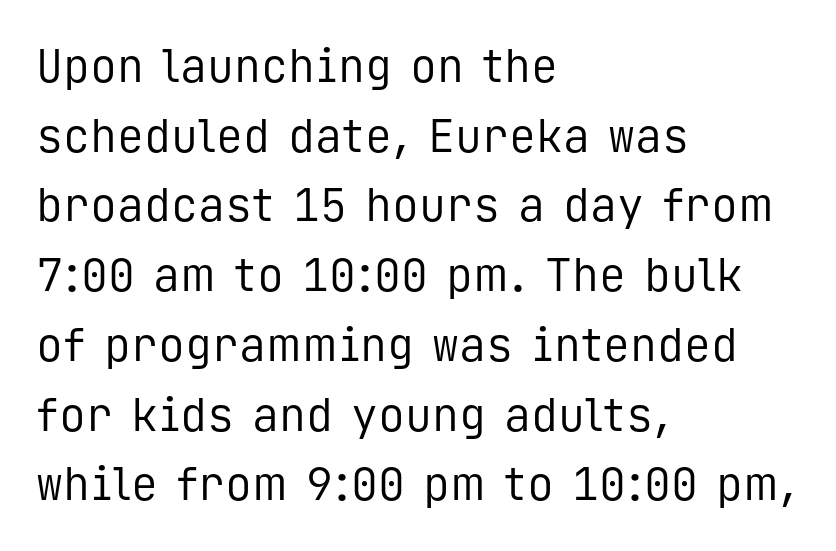
The paragraph has a hard left edge and a soft right edge. The specimen reads as upright at a glance. No feet cap the strokes, marking this as sans-serif type. The area under the type is left untouched. This sample has the even, mechanical cadence of fixed-width lettering. A typesetter would call this zero additional tracking.
